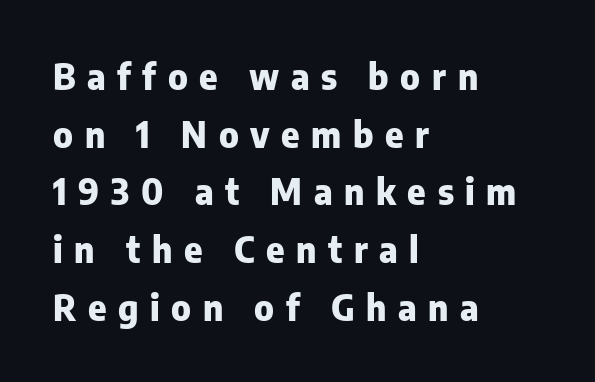
The image shows 35 px heavy sans-serif type, upright; set left-aligned, normal line spacing (1.65x), unusually wide letter spacing (+0.33 em), not underlined; low stroke contrast and a medium x-height.
